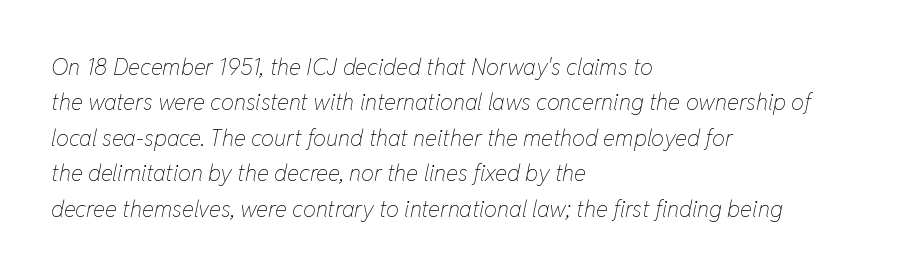
Q: Is the text bold? A: No.
Q: Is the text italic (slanted)? A: Yes, it leans right by about 11 degrees.
Q: Is the text underlined? A: No.
Q: How is the paragraph aligned? A: Left-aligned.
Q: Is the spacing between letters normal or unusually wide? A: Normal.
Q: Is the spacing between lines tight, normal or loose? A: Normal.
